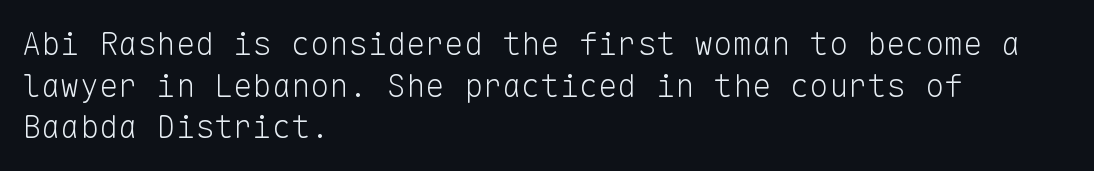
The image shows 32 px light sans-serif type, upright, monospaced; set left-aligned, normal line spacing (1.3x), normal letter spacing, not underlined; low stroke contrast and a medium x-height.
